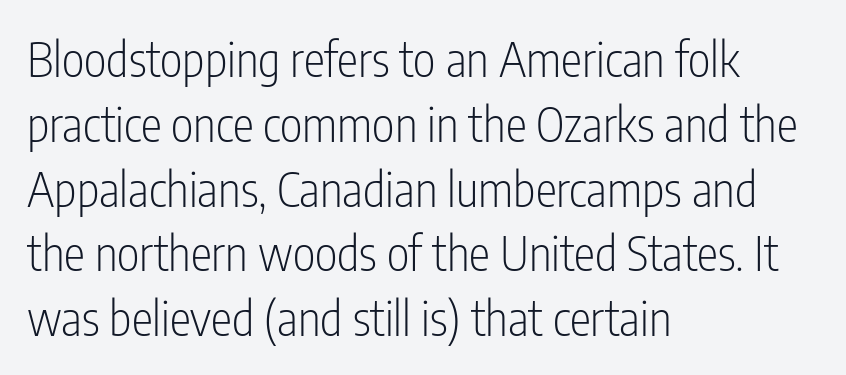
{"serif": "no", "italic": "no", "bold": "no", "weight": "light", "width": "condensed", "stroke_contrast": "low", "x_height": "medium", "monospaced": "no", "underline": "no", "align": "left", "line_spacing": "normal", "line_spacing_ratio": 1.35, "letter_spacing": "normal", "letter_spacing_em": 0.0, "glyph_px": 48}
